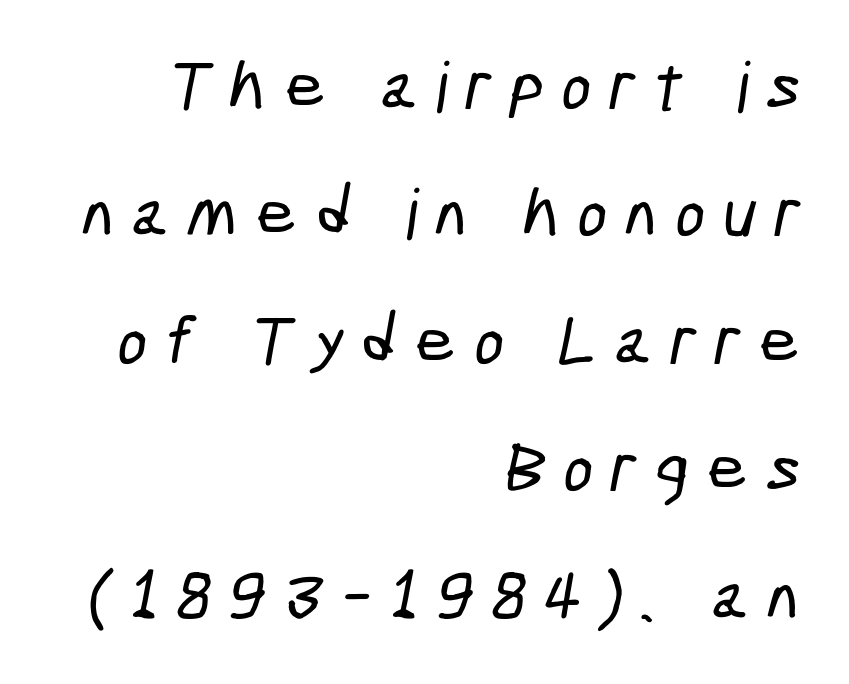
The image shows 70 px condensed sans-serif type; set right-aligned, line spacing 1.82x, unusually wide letter spacing (+0.26 em), not underlined; low stroke contrast and a medium x-height.
